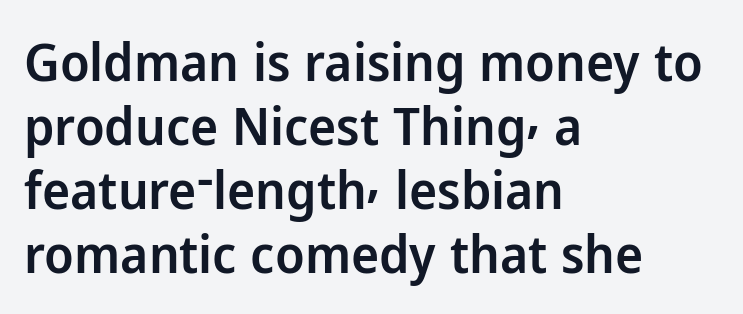
The image shows 53 px semibold sans-serif type, upright; set left-aligned, line spacing 1.21x, normal letter spacing, not underlined; low stroke contrast and a medium x-height.
